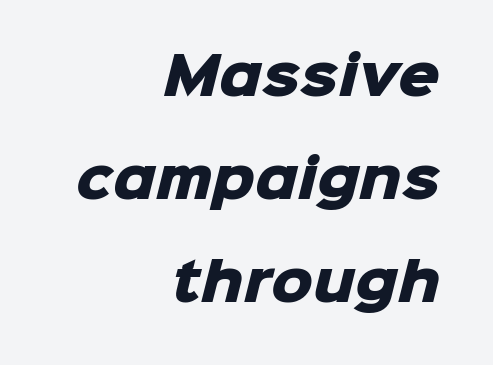
Regarding leading, the lines here are spaced well apart. Does extra space separate the letters? No, they use regular spacing. The glyphs are unaccompanied by any horizontal stroke below them. Does the copy run flush right? Yes — the right margin is perfectly even.
